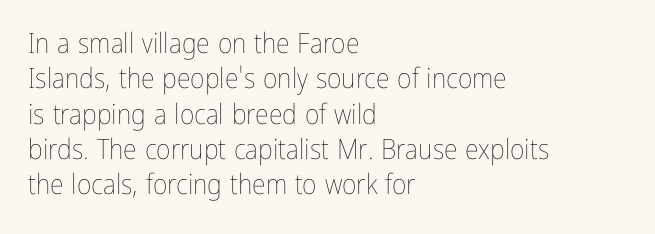
Q: Is the text bold? A: No.
Q: Is the text italic (slanted)? A: No, it is upright.
Q: Is the text underlined? A: No.
Q: How is the paragraph aligned? A: Left-aligned.
Q: Is the spacing between letters normal or unusually wide? A: Normal.
Q: Is the spacing between lines tight, normal or loose? A: Normal.
Q: Width (condensed, normal, or wide)? A: Condensed.
Q: Stroke contrast? A: Low.
Q: x-height? A: Medium.
Q: Monospaced? A: No.
